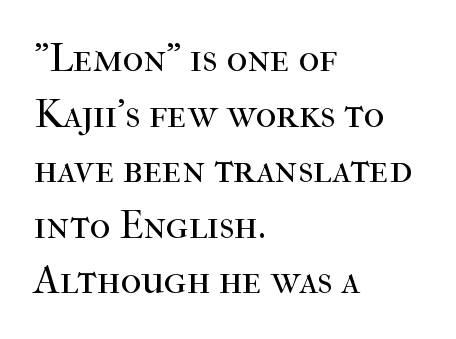
Characters follow at the spacing the type designer built in. The lines sit at an ordinary, default distance from one another. This is not heavy type; no bold has been used. This sample is left-justified, so line endings fall wherever the words run out. Unlike a clean sans, this face finishes its strokes with serifs. Unmarked baselines from the first word to the last.
